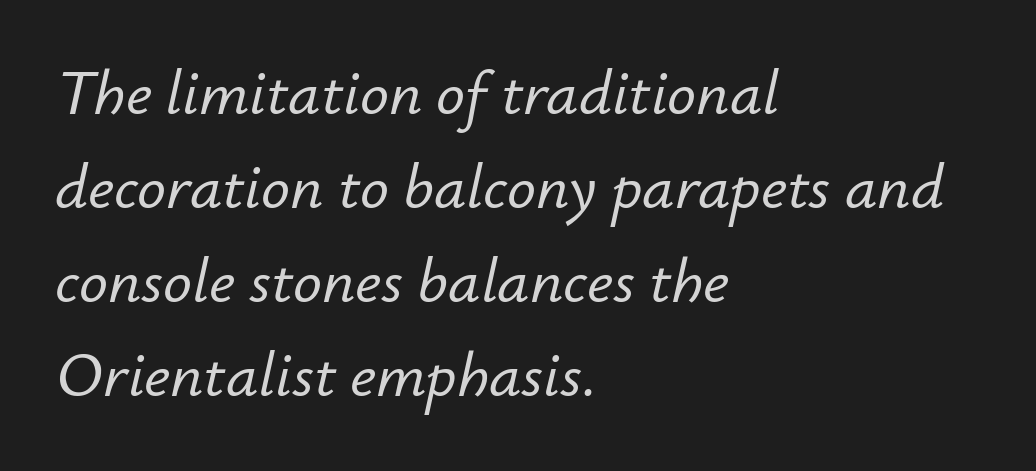
Q: Is the text italic (slanted)? A: Yes, it leans right by about 12 degrees.
Q: Is the text underlined? A: No.
Q: How is the paragraph aligned? A: Left-aligned.
Q: Is the spacing between letters normal or unusually wide? A: Normal.
Q: Is the spacing between lines tight, normal or loose? A: Normal.
Q: Width (condensed, normal, or wide)? A: Normal.
Q: Stroke contrast? A: Low.
Q: x-height? A: Small.
Q: Monospaced? A: No.
